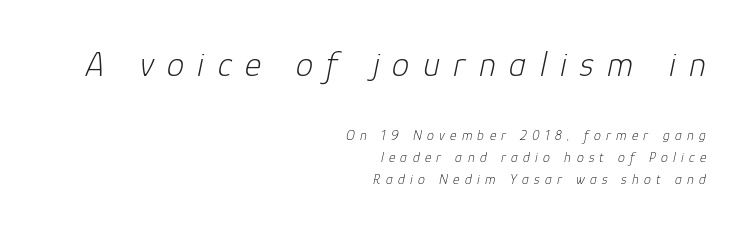
{"italic": "yes", "lean": "right", "slant_degrees": 12, "bold": "no", "weight": "light", "width": "normal", "stroke_contrast": "low", "x_height": "medium", "monospaced": "no", "underline": "no", "align": "right", "line_spacing": "normal", "line_spacing_ratio": 1.57, "letter_spacing": "wide", "letter_spacing_em": 0.38, "larger_block": "first", "size_ratio": 2.5, "glyph_px": 35}
